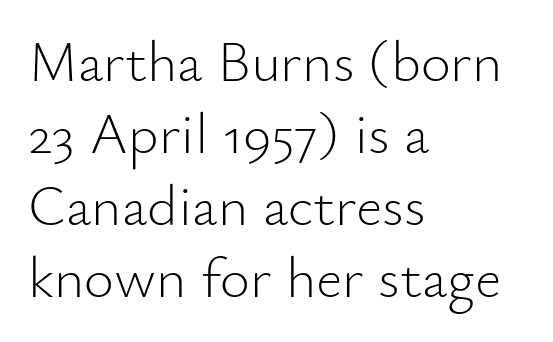
Q: Is the text bold? A: No.
Q: Is the text italic (slanted)? A: No, it is upright.
Q: Is the typeface a serif or a sans-serif typeface? A: Sans-serif.
Q: Is the text underlined? A: No.
Q: How is the paragraph aligned? A: Left-aligned.
Q: Is the spacing between letters normal or unusually wide? A: Normal.
Q: Width (condensed, normal, or wide)? A: Normal.
Q: Stroke contrast? A: Low.
Q: x-height? A: Small.
Q: Monospaced? A: No.
